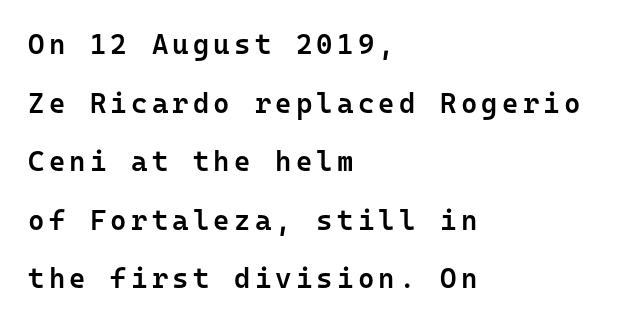
{"serif": "no", "italic": "no", "bold": "semi", "weight": "semibold", "width": "normal", "stroke_contrast": "low", "x_height": "medium", "monospaced": "yes", "underline": "no", "align": "left", "line_spacing": "loose", "line_spacing_ratio": 2.09, "glyph_px": 28}
